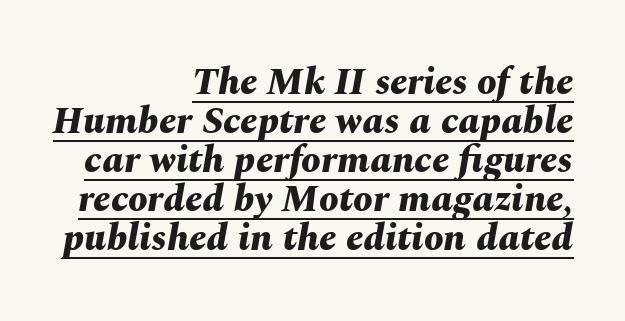
{"italic": "yes", "lean": "right", "slant_degrees": 10, "bold": "yes", "weight": "bold", "width": "normal", "stroke_contrast": "medium", "x_height": "medium", "monospaced": "no", "underline": "yes", "align": "right", "line_spacing": "tight", "line_spacing_ratio": 1.0, "letter_spacing": "normal", "letter_spacing_em": 0.0, "glyph_px": 39}
